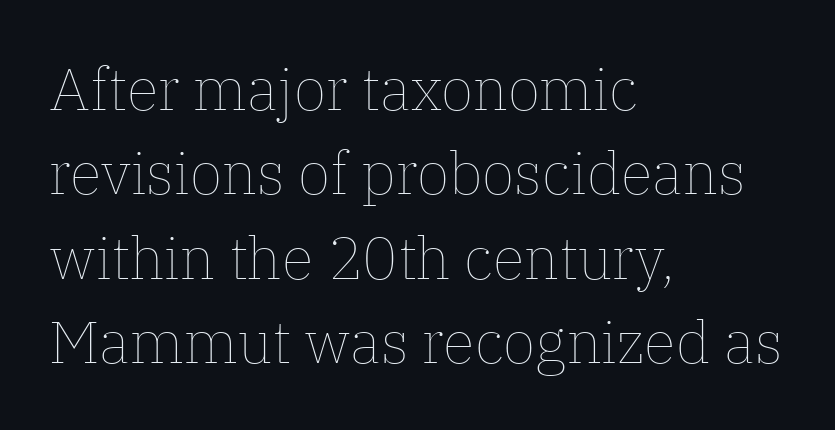
{"italic": "no", "bold": "no", "weight": "thin", "width": "normal", "stroke_contrast": "low", "x_height": "medium", "monospaced": "no", "underline": "no", "align": "left", "line_spacing": "normal", "line_spacing_ratio": 1.43, "letter_spacing": "normal", "letter_spacing_em": 0.0, "glyph_px": 59}
